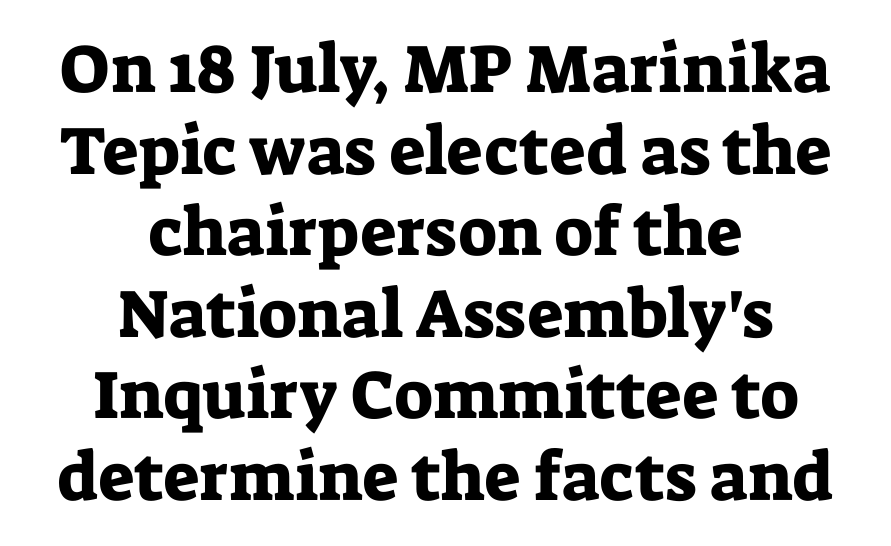
{"serif": "yes", "italic": "no", "width": "normal", "stroke_contrast": "low", "x_height": "medium", "monospaced": "no", "underline": "no", "align": "center", "line_spacing_ratio": 1.2, "letter_spacing": "normal", "letter_spacing_em": 0.0, "glyph_px": 68}
